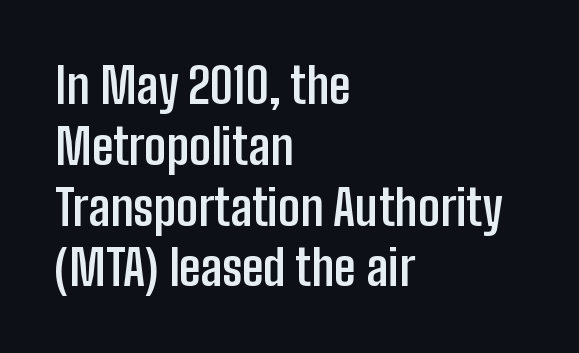
Q: Is the text bold? A: Yes.
Q: Is the text italic (slanted)? A: No, it is upright.
Q: Is the typeface a serif or a sans-serif typeface? A: Sans-serif.
Q: Is the text underlined? A: No.
Q: How is the paragraph aligned? A: Left-aligned.
Q: Is the spacing between letters normal or unusually wide? A: Normal.
Q: Width (condensed, normal, or wide)? A: Condensed.
Q: Stroke contrast? A: Low.
Q: x-height? A: Medium.
Q: Monospaced? A: No.
